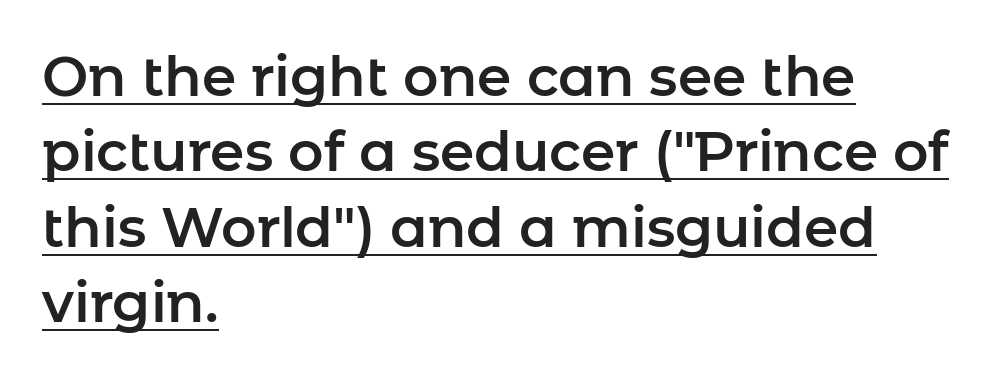
Q: Is the text italic (slanted)? A: No, it is upright.
Q: Is the typeface a serif or a sans-serif typeface? A: Sans-serif.
Q: Is the text underlined? A: Yes.
Q: How is the paragraph aligned? A: Left-aligned.
Q: Is the spacing between letters normal or unusually wide? A: Normal.
Q: Is the spacing between lines tight, normal or loose? A: Normal.
Q: Width (condensed, normal, or wide)? A: Normal.
Q: Stroke contrast? A: Low.
Q: x-height? A: Medium.
Q: Monospaced? A: No.
